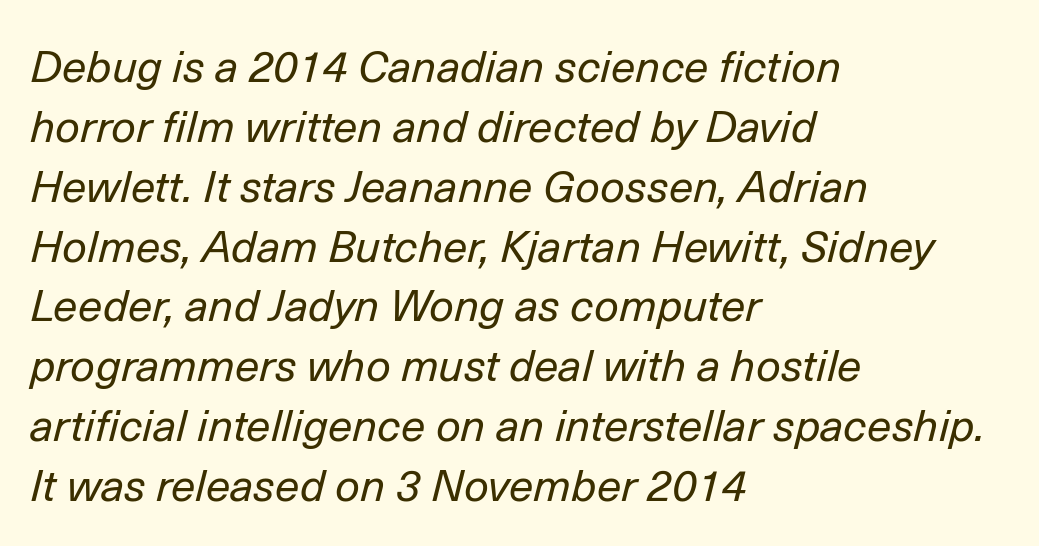
The glyphs are unaccompanied by any horizontal stroke below them. The text carries the slant typical of an italic or oblique font. Spacing verdict: proportional, widths tailored to each character. Does the copy run flush right? No — it runs flush left. How are the letters spaced? Ordinarily, with no added tracking. The face looks like a standard text weight, possibly lighter.
